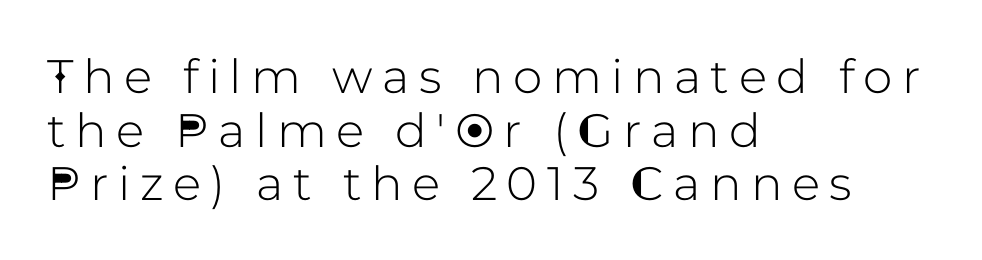
Q: Is the text italic (slanted)? A: No, it is upright.
Q: Is the typeface a serif or a sans-serif typeface? A: Sans-serif.
Q: Is the text underlined? A: No.
Q: How is the paragraph aligned? A: Left-aligned.
Q: Is the spacing between letters normal or unusually wide? A: Unusually wide.
Q: Is the spacing between lines tight, normal or loose? A: Tight.
Q: Width (condensed, normal, or wide)? A: Normal.
Q: Stroke contrast? A: Low.
Q: x-height? A: Medium.
Q: Monospaced? A: No.
